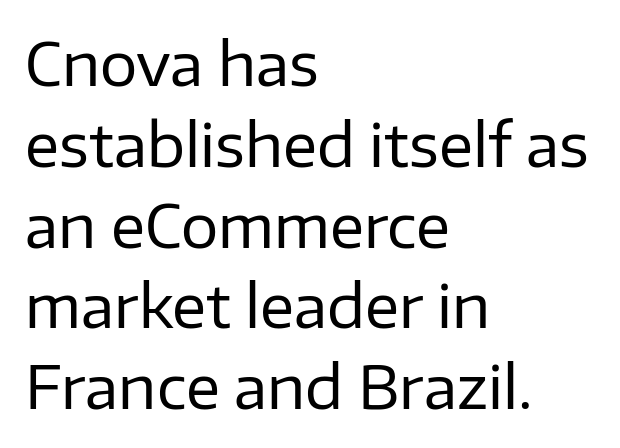
The image shows 59 px regular-weight sans-serif type, upright; set left-aligned, normal line spacing (1.37x), normal letter spacing, not underlined; low stroke contrast and a medium x-height.
